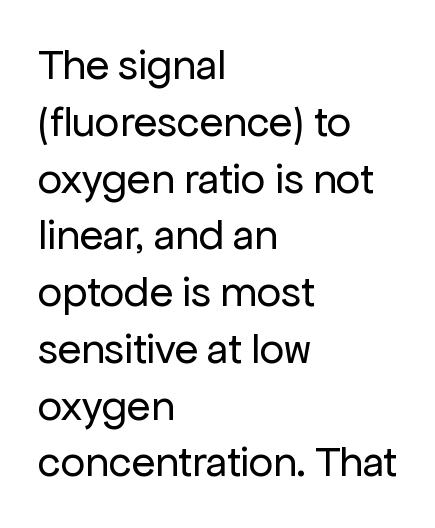
The image shows 43 px regular-weight sans-serif type, upright; set left-aligned, normal line spacing (1.32x), normal letter spacing, not underlined; low stroke contrast and a medium x-height.
